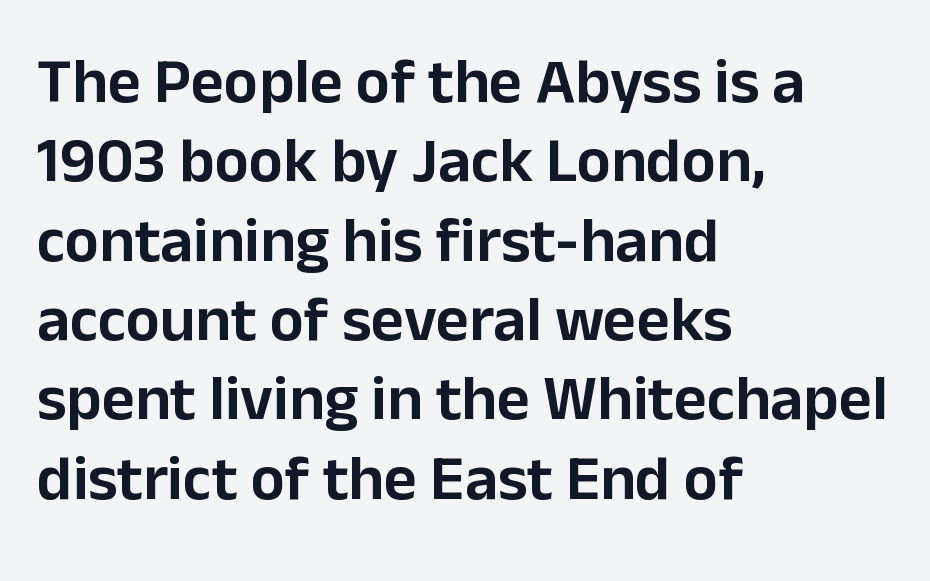
Q: Is the text italic (slanted)? A: No, it is upright.
Q: Is the typeface a serif or a sans-serif typeface? A: Sans-serif.
Q: Is the text underlined? A: No.
Q: How is the paragraph aligned? A: Left-aligned.
Q: Is the spacing between letters normal or unusually wide? A: Normal.
Q: Width (condensed, normal, or wide)? A: Normal.
Q: Stroke contrast? A: Low.
Q: x-height? A: Medium.
Q: Monospaced? A: No.
